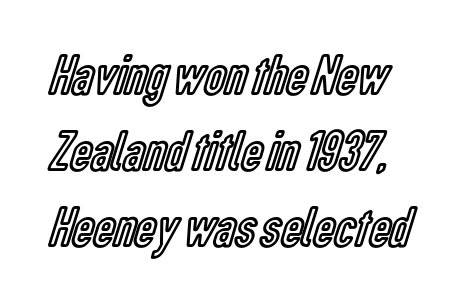
{"width": "condensed", "x_height": "medium", "monospaced": "no", "underline": "no", "line_spacing": "normal", "line_spacing_ratio": 1.31, "letter_spacing": "normal", "letter_spacing_em": 0.0, "glyph_px": 58}
